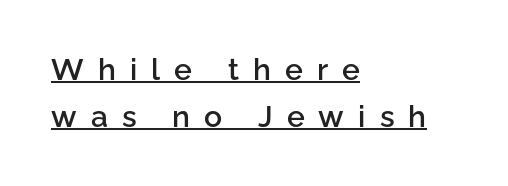
{"serif": "no", "italic": "no", "bold": "semi", "weight": "semibold", "width": "normal", "stroke_contrast": "low", "x_height": "medium", "monospaced": "no", "underline": "yes", "align": "left", "line_spacing": "normal", "line_spacing_ratio": 1.56, "letter_spacing": "wide", "letter_spacing_em": 0.47, "glyph_px": 30}
